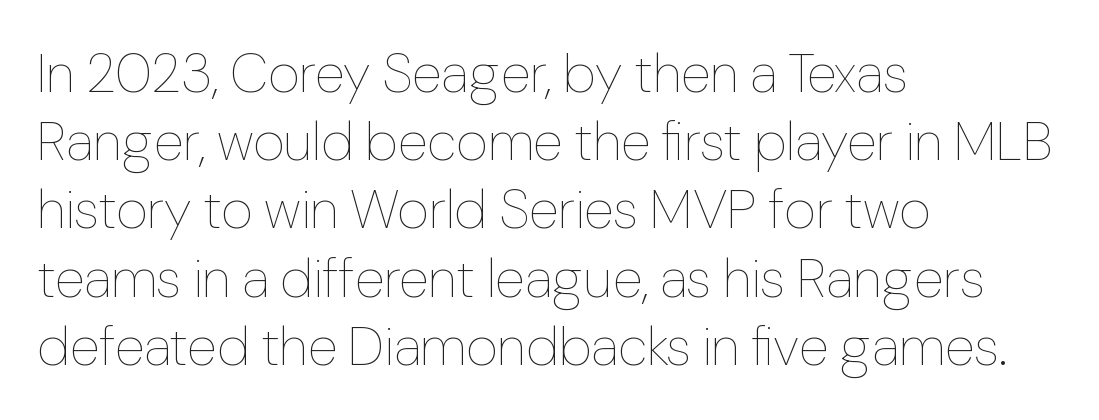
Is there any slant? The stems are plumb. The letters advance in unequal steps, a hallmark of proportional type. This rendering uses left alignment, leaving the right contour irregular. A typesetter would call this zero additional tracking. The strip under each line holds only bare page. Nothing heavy about these letters — not bold at all.
